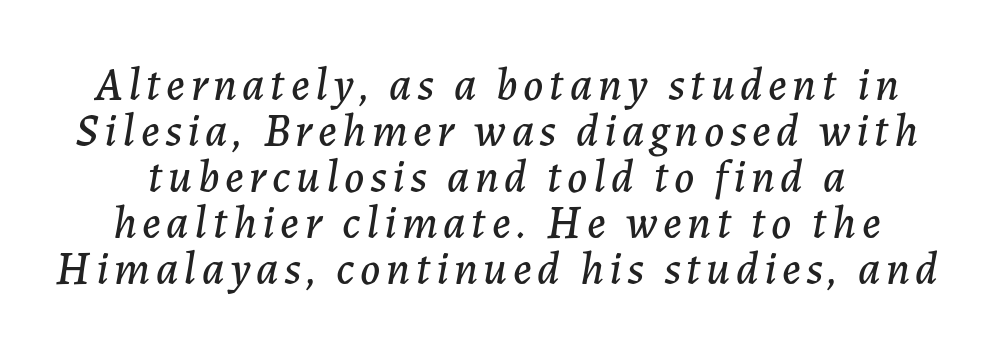
{"italic": "yes", "lean": "right", "slant_degrees": 7, "width": "normal", "stroke_contrast": "low", "x_height": "medium", "monospaced": "no", "underline": "no", "line_spacing": "tight", "line_spacing_ratio": 1.0, "glyph_px": 46}
